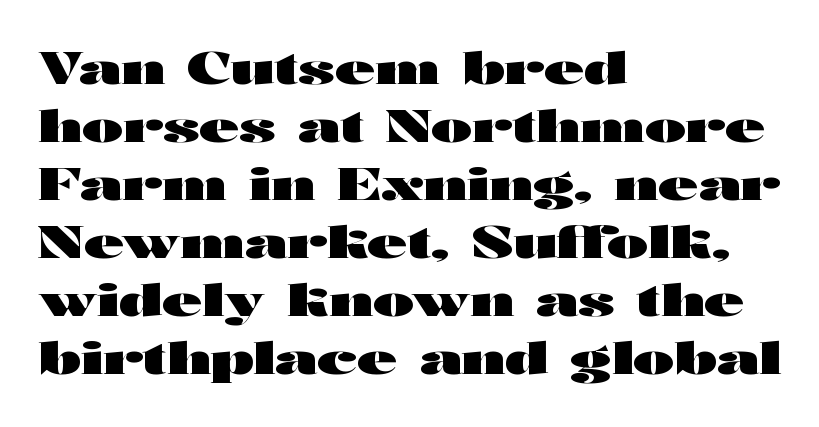
The image shows 44 px heavy, wide type, upright; set left-aligned, normal line spacing (1.32x), normal letter spacing, not underlined; high stroke contrast and a medium x-height.
